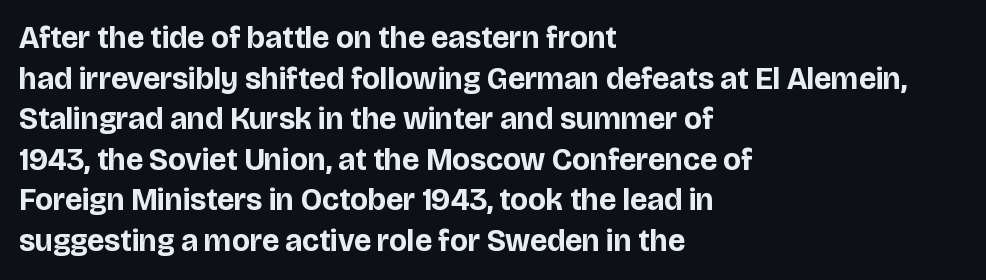
Type without underlining. The axis of the letterforms is exactly vertical. These lines are composed in type without serifs. The paragraph has a hard left edge and a soft right edge. The designer left line spacing at the default.
